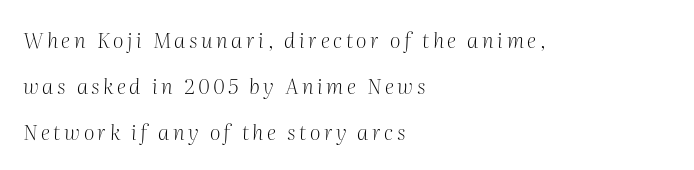
{"italic": "yes", "lean": "right", "slant_degrees": 2, "bold": "no", "underline": "no", "align": "left", "line_spacing": "loose", "line_spacing_ratio": 2.18, "glyph_px": 21}
